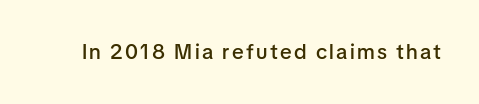
Q: Is the text bold? A: Semi-bold.
Q: Is the text italic (slanted)? A: No, it is upright.
Q: Is the text underlined? A: No.
